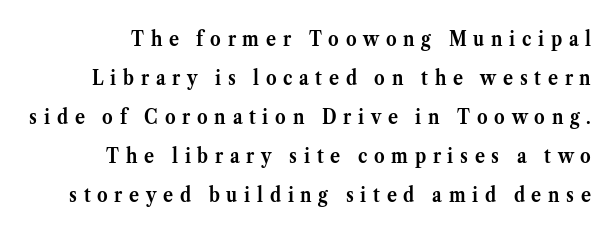
The area under the type is left untouched. The face used here is rendered with a markedly widened letterfit. Designer's note — italics off, roman on. How heavy is the stroke? Heavy — this is a bold.
